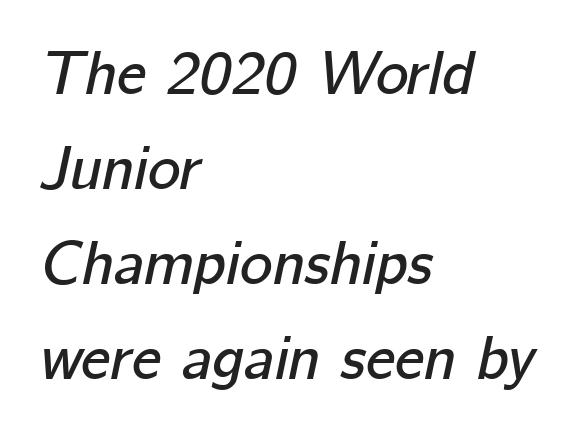
Q: Is the text italic (slanted)? A: Yes, it leans right by about 12 degrees.
Q: Is the text underlined? A: No.
Q: How is the paragraph aligned? A: Left-aligned.
Q: Is the spacing between letters normal or unusually wide? A: Normal.
Q: Is the spacing between lines tight, normal or loose? A: Normal.
Q: Width (condensed, normal, or wide)? A: Normal.
Q: Stroke contrast? A: Low.
Q: x-height? A: Medium.
Q: Monospaced? A: No.
